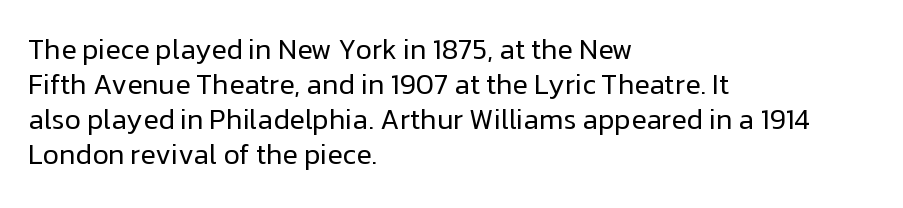
Visually the block forms a straight wall on the left and a jagged coastline on the right. Interline gaps are of average width in this sample. The font family rendered here belongs to the sans-serif group. No chunkiness to these letters — they're not bold. Style check: upright.
